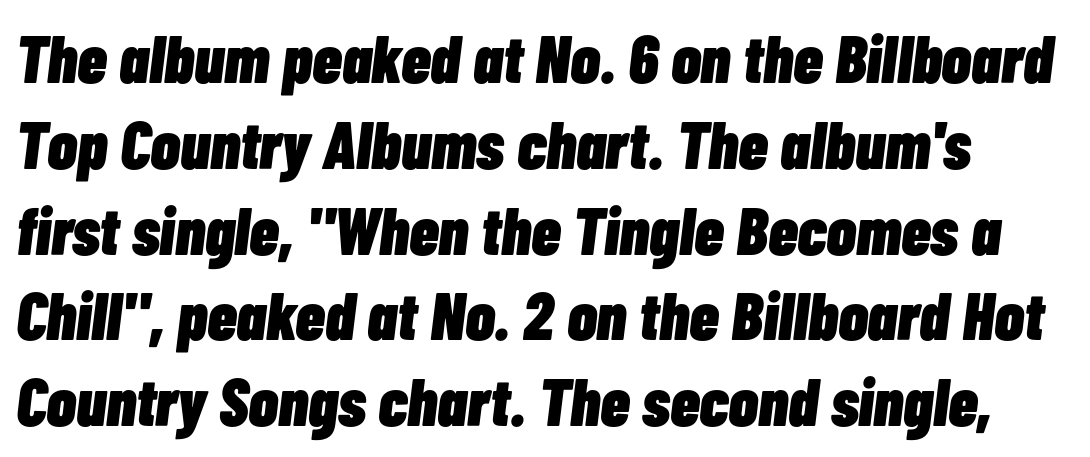
{"italic": "yes", "lean": "right", "slant_degrees": 7, "bold": "yes", "weight": "heavy", "width": "condensed", "stroke_contrast": "low", "x_height": "medium", "monospaced": "no", "underline": "no", "line_spacing": "normal", "line_spacing_ratio": 1.28, "letter_spacing": "normal", "letter_spacing_em": 0.0, "glyph_px": 67}
